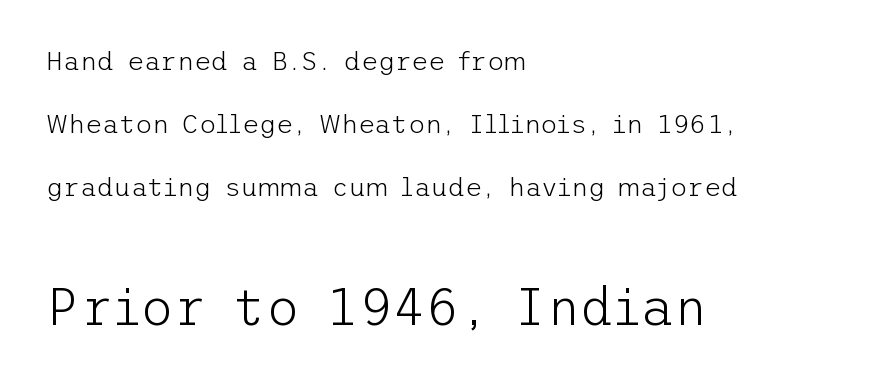
{"serif": "no", "italic": "no", "bold": "no", "weight": "light", "width": "normal", "stroke_contrast": "low", "x_height": "medium", "underline": "no", "align": "left", "line_spacing": "loose", "line_spacing_ratio": 2.43, "letter_spacing": "normal", "letter_spacing_em": 0.0, "larger_block": "second", "size_ratio": 2.0, "glyph_px": 52}
